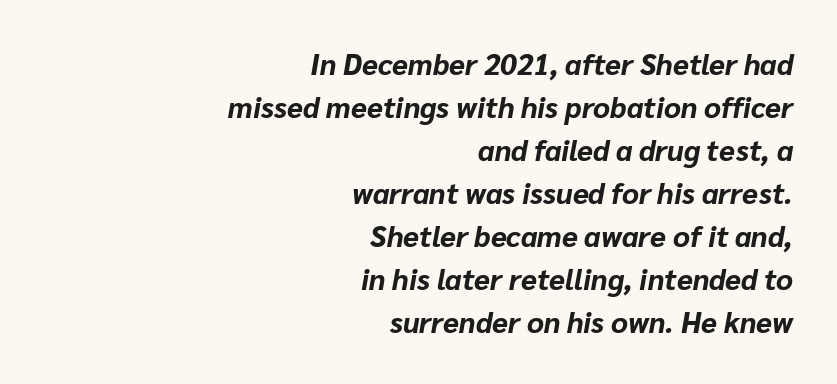
{"italic": "yes", "lean": "right", "slant_degrees": 10, "bold": "yes", "weight": "bold", "width": "normal", "stroke_contrast": "low", "x_height": "medium", "monospaced": "no", "underline": "no", "align": "right", "line_spacing": "normal", "line_spacing_ratio": 1.48, "letter_spacing": "normal", "letter_spacing_em": 0.0, "glyph_px": 29}
